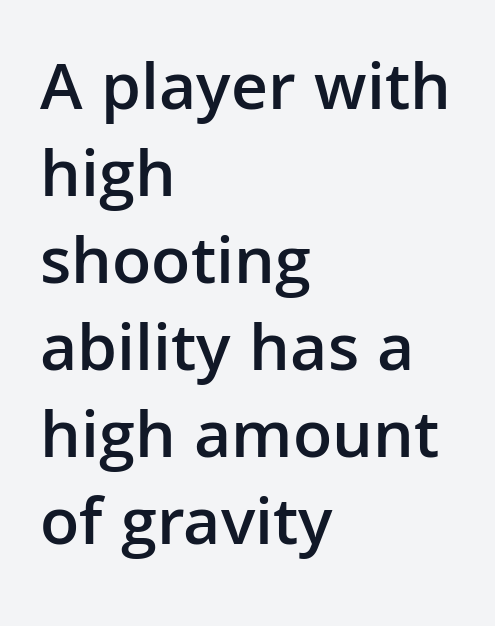
The image shows 69 px semibold sans-serif type, upright; set left-aligned, normal line spacing (1.26x), normal letter spacing, not underlined; low stroke contrast and a medium x-height.
